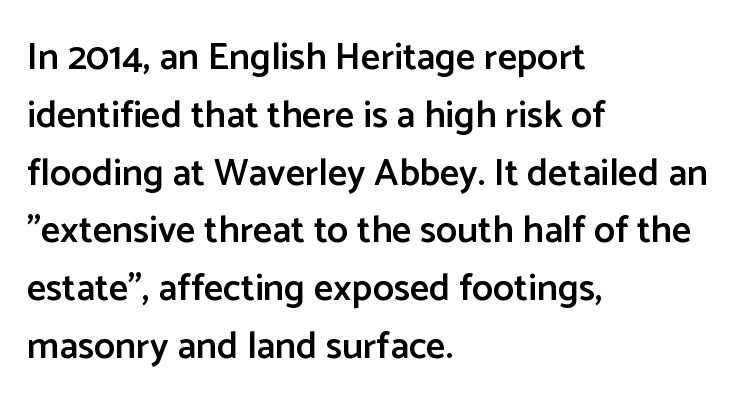
The image shows 38 px semibold sans-serif type, upright; set left-aligned, normal line spacing (1.52x), normal letter spacing, not underlined; low stroke contrast and a medium x-height.
